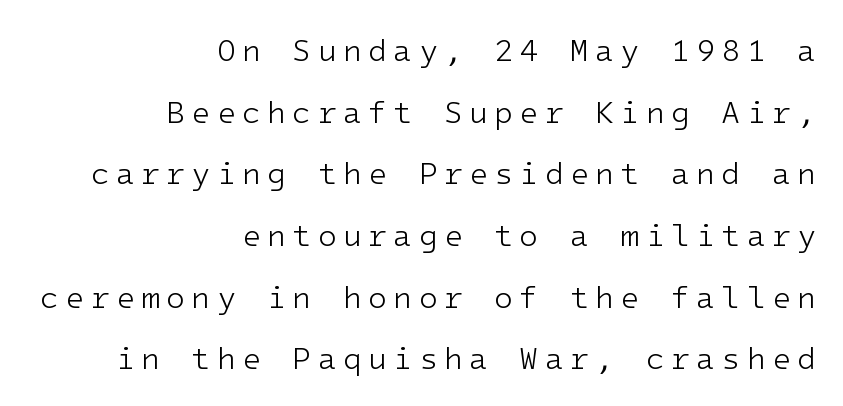
{"serif": "no", "italic": "no", "bold": "no", "weight": "light", "width": "normal", "stroke_contrast": "low", "x_height": "medium", "underline": "no", "align": "right", "line_spacing": "loose", "line_spacing_ratio": 1.99, "letter_spacing": "wide", "letter_spacing_em": 0.2, "glyph_px": 31}
